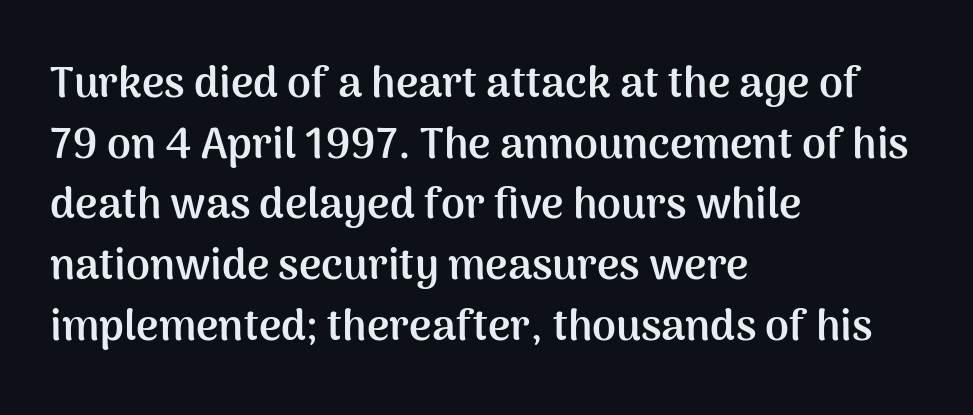
Weight check: bold — yes, fully. Vertical spacing — default. Character widths vary here, with narrow letters taking less room than wide ones. Quick note: underline off. This is the regular roman posture of the typeface. Compared with typical body copy, the letter spacing here is the same.
